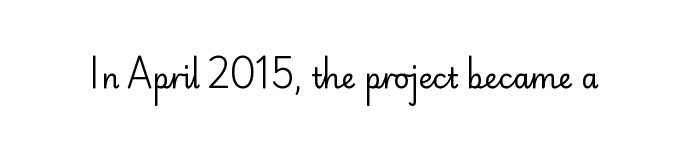
{"serif": "no", "italic": "no", "bold": "no", "weight": "regular", "width": "normal", "stroke_contrast": "low", "x_height": "small", "monospaced": "no", "underline": "no", "letter_spacing": "normal", "letter_spacing_em": 0.0, "glyph_px": 28}
